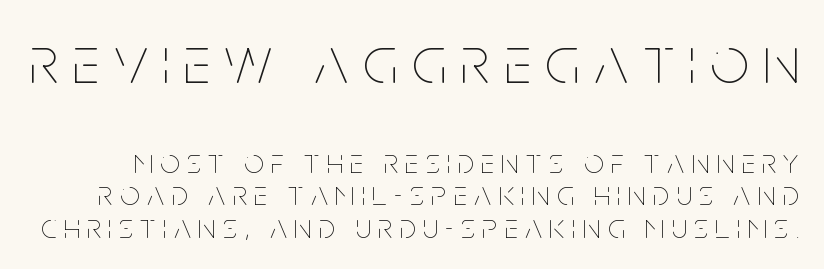
{"italic": "no", "bold": "no", "weight": "thin", "width": "condensed", "stroke_contrast": "low", "x_height": "large", "monospaced": "no", "underline": "no", "line_spacing": "tight", "line_spacing_ratio": 0.95, "letter_spacing": "wide", "letter_spacing_em": 0.22, "larger_block": "first", "size_ratio": 2.0, "glyph_px": 68}
